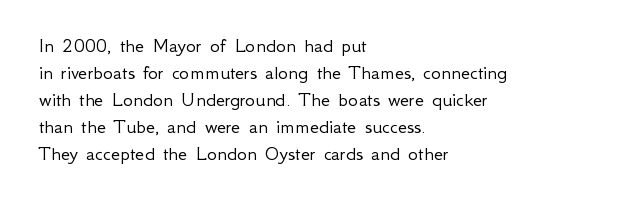
Q: Is the text bold? A: No.
Q: Is the text italic (slanted)? A: No, it is upright.
Q: Is the text underlined? A: No.
Q: How is the paragraph aligned? A: Left-aligned.
Q: Is the spacing between letters normal or unusually wide? A: Normal.
Q: Is the spacing between lines tight, normal or loose? A: Normal.
